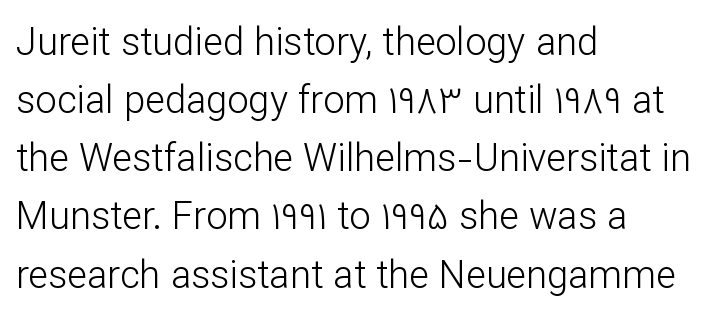
The image shows 38 px light sans-serif type, upright; set left-aligned, normal line spacing (1.53x), normal letter spacing, not underlined; low stroke contrast and a medium x-height.
